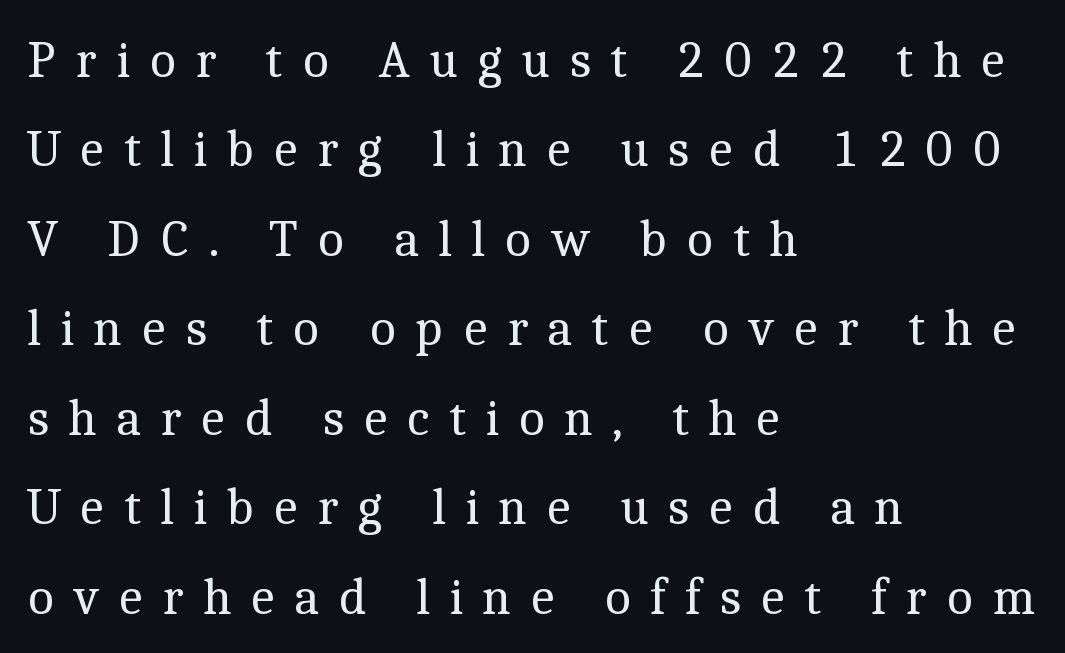
{"serif": "yes", "italic": "no", "bold": "no", "weight": "regular", "width": "normal", "x_height": "medium", "monospaced": "no", "underline": "no", "align": "left", "line_spacing_ratio": 1.72, "letter_spacing": "wide", "letter_spacing_em": 0.36, "glyph_px": 52}
